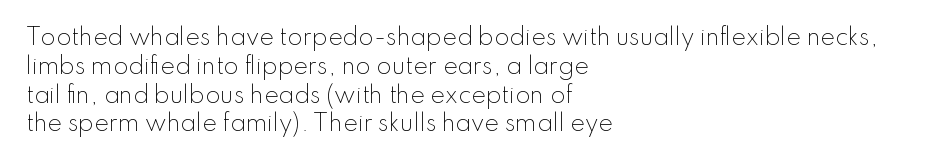
The image shows 22 px text type, upright; set left-aligned, normal line spacing (1.31x), normal letter spacing, not underlined.
